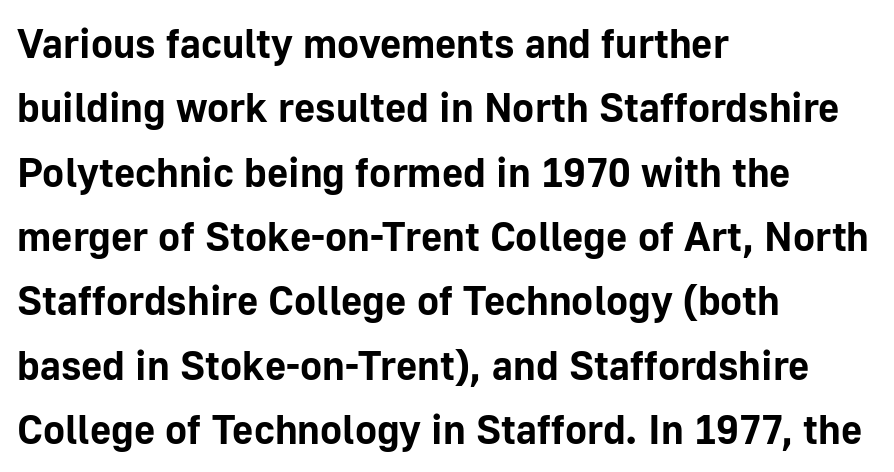
The image shows 41 px bold sans-serif type, upright; set left-aligned, normal line spacing (1.57x), normal letter spacing, not underlined; low stroke contrast and a medium x-height.
